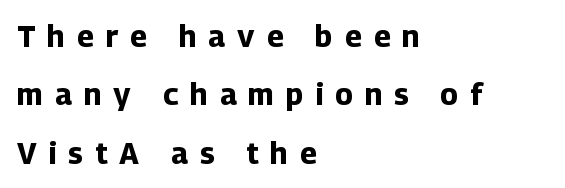
Q: Is the text bold? A: Yes.
Q: Is the text italic (slanted)? A: No, it is upright.
Q: Is the typeface a serif or a sans-serif typeface? A: Sans-serif.
Q: Is the text underlined? A: No.
Q: How is the paragraph aligned? A: Left-aligned.
Q: Is the spacing between letters normal or unusually wide? A: Unusually wide.
Q: Is the spacing between lines tight, normal or loose? A: Loose.
Q: Width (condensed, normal, or wide)? A: Normal.
Q: Stroke contrast? A: Low.
Q: x-height? A: Medium.
Q: Monospaced? A: No.
